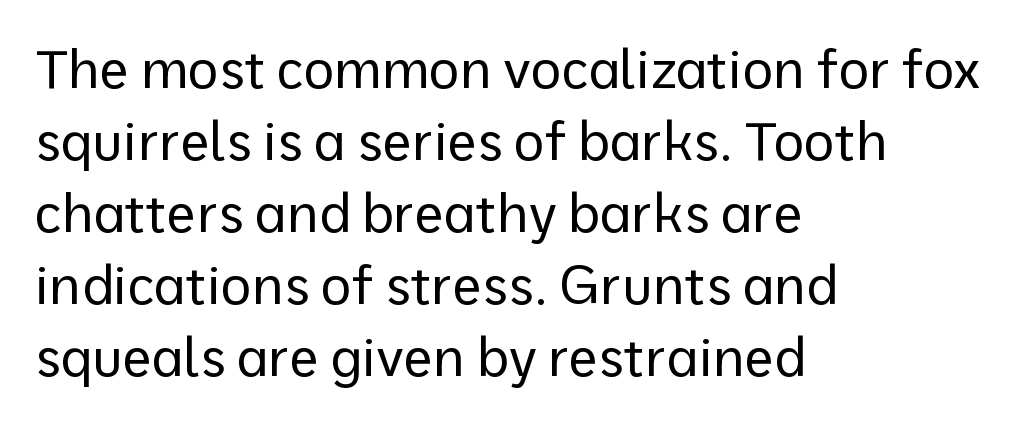
Q: Is the text bold? A: No.
Q: Is the text italic (slanted)? A: No, it is upright.
Q: Is the typeface a serif or a sans-serif typeface? A: Sans-serif.
Q: Is the text underlined? A: No.
Q: How is the paragraph aligned? A: Left-aligned.
Q: Is the spacing between letters normal or unusually wide? A: Normal.
Q: Is the spacing between lines tight, normal or loose? A: Normal.
Q: Width (condensed, normal, or wide)? A: Normal.
Q: Stroke contrast? A: Low.
Q: x-height? A: Medium.
Q: Monospaced? A: No.
